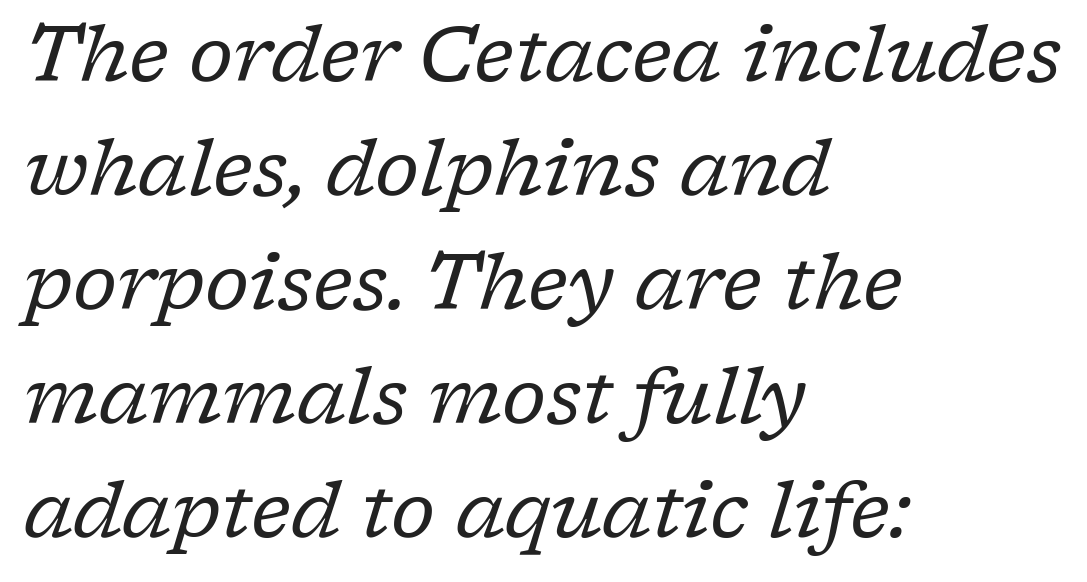
The image shows 77 px regular-weight serif type, italic (leaning right); set left-aligned, normal line spacing (1.48x), normal letter spacing, not underlined; low stroke contrast and a medium x-height.
